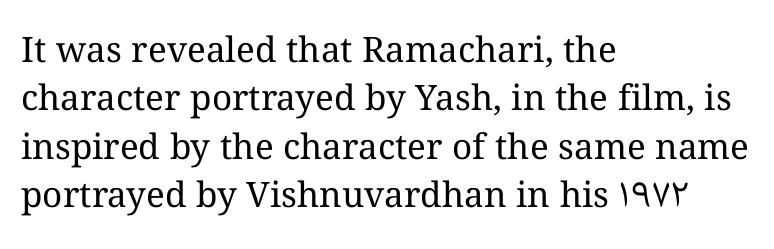
The image shows 35 px regular-weight type, upright; set left-aligned, normal line spacing (1.38x), normal letter spacing, not underlined; medium stroke contrast and a medium x-height.
